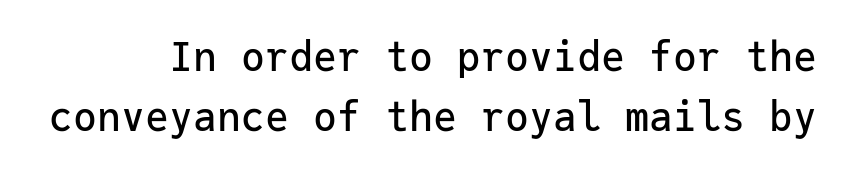
Q: Is the text italic (slanted)? A: No, it is upright.
Q: Is the typeface a serif or a sans-serif typeface? A: Sans-serif.
Q: Is the text underlined? A: No.
Q: Is the spacing between letters normal or unusually wide? A: Normal.
Q: Is the spacing between lines tight, normal or loose? A: Normal.
Q: Width (condensed, normal, or wide)? A: Normal.
Q: Stroke contrast? A: Low.
Q: x-height? A: Medium.
Q: Monospaced? A: Yes.
